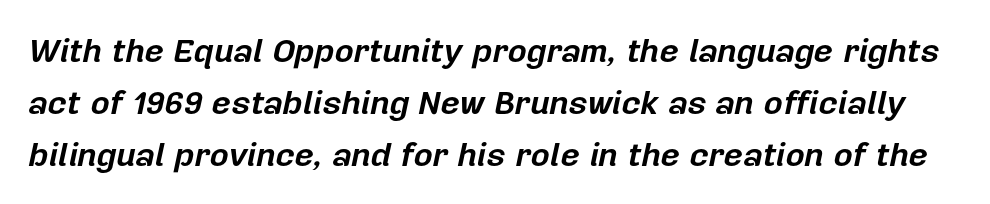
{"italic": "yes", "lean": "right", "slant_degrees": 12, "bold": "yes", "weight": "bold", "width": "normal", "stroke_contrast": "low", "x_height": "medium", "monospaced": "no", "underline": "no", "line_spacing": "normal", "line_spacing_ratio": 1.57, "letter_spacing": "normal", "letter_spacing_em": 0.0, "glyph_px": 33}
